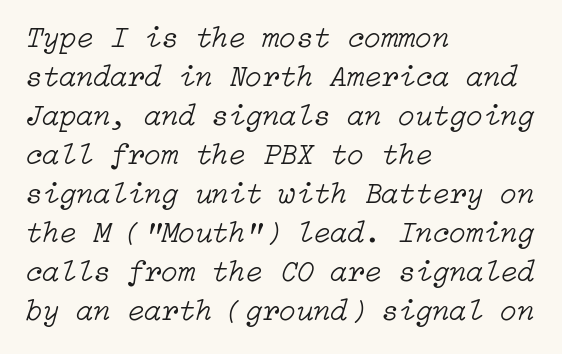
The image shows 31 px light type, italic (leaning right); set left-aligned, normal line spacing (1.26x), normal letter spacing, not underlined; low stroke contrast and a medium x-height.
